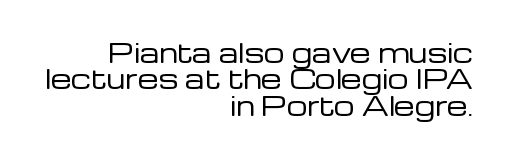
The image shows 26 px text type, upright; set right-aligned, tight line spacing (1.01x), normal letter spacing, not underlined.
